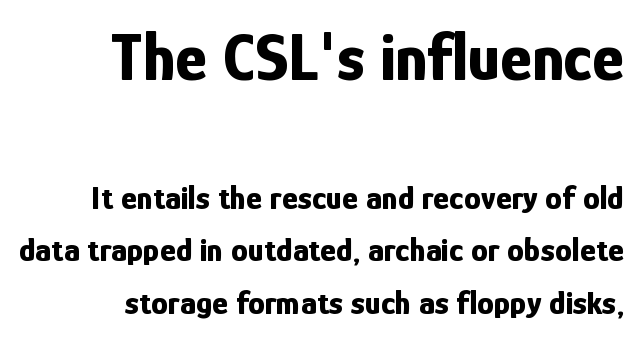
The image shows 68 px bold, condensed sans-serif type, upright; set right-aligned, normal line spacing (1.55x), normal letter spacing, not underlined; the first (top) block is 2.0x larger; low stroke contrast and a medium x-height.
